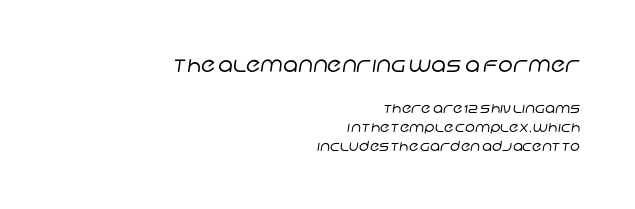
{"bold": "no", "underline": "no", "align": "right", "line_spacing": "normal", "line_spacing_ratio": 1.37, "letter_spacing": "normal", "letter_spacing_em": 0.0, "larger_block": "first", "size_ratio": 1.5, "glyph_px": 21}
